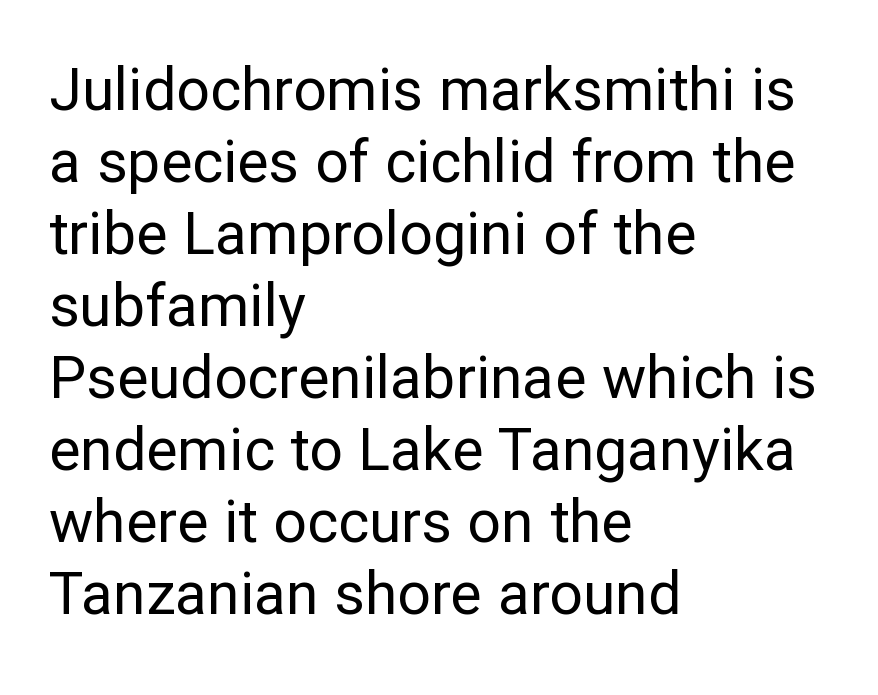
{"serif": "no", "italic": "no", "bold": "no", "weight": "regular", "width": "normal", "stroke_contrast": "low", "x_height": "medium", "monospaced": "no", "underline": "no", "align": "left", "line_spacing_ratio": 1.22, "letter_spacing": "normal", "letter_spacing_em": 0.0, "glyph_px": 59}
